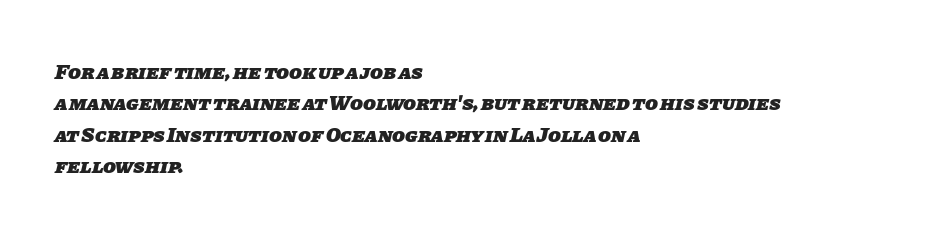
{"bold": "yes", "underline": "no", "align": "left", "line_spacing": "normal", "line_spacing_ratio": 1.49, "letter_spacing": "normal", "letter_spacing_em": 0.0, "glyph_px": 21}
